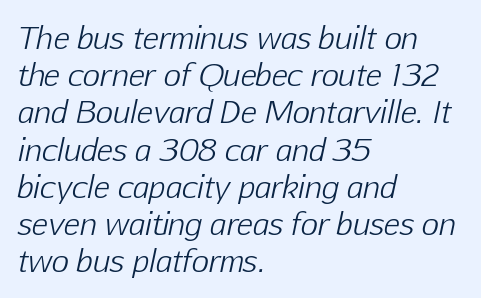
The passage shown has conventional tracking throughout. The passage shown is not bold in any degree. The font's italic variant was chosen for this text. Proportional: the letters do not fall into vertical columns.
